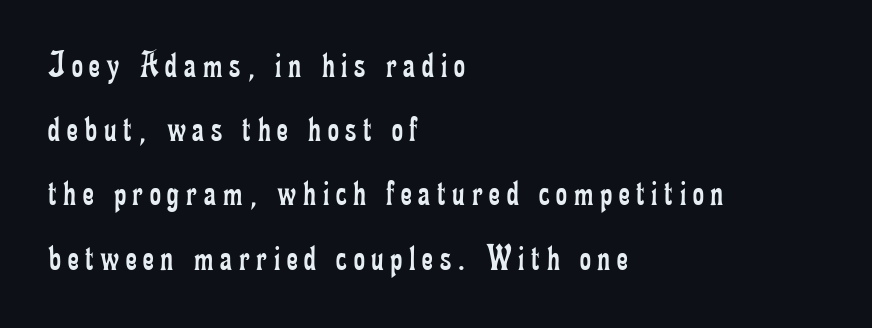
The image shows 38 px regular-weight, condensed serif type, upright; set left-aligned, normal line spacing (1.69x), not underlined; low stroke contrast and a small x-height.
